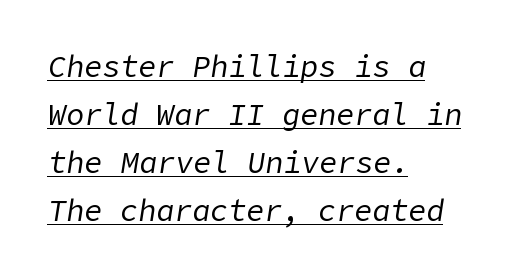
The image shows 30 px regular-weight type, italic (leaning right); set left-aligned, normal line spacing (1.6x), normal letter spacing, underlined; low stroke contrast and a medium x-height.
